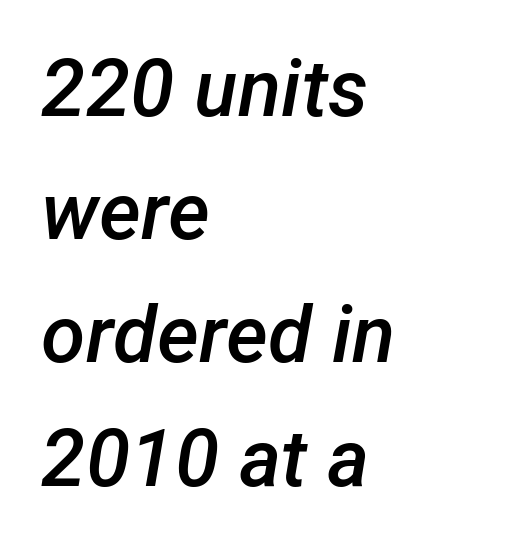
{"italic": "yes", "lean": "right", "slant_degrees": 12, "bold": "semi", "weight": "semibold", "width": "normal", "stroke_contrast": "low", "x_height": "medium", "monospaced": "no", "underline": "no", "align": "left", "line_spacing": "normal", "line_spacing_ratio": 1.54, "letter_spacing": "normal", "letter_spacing_em": 0.0, "glyph_px": 80}
